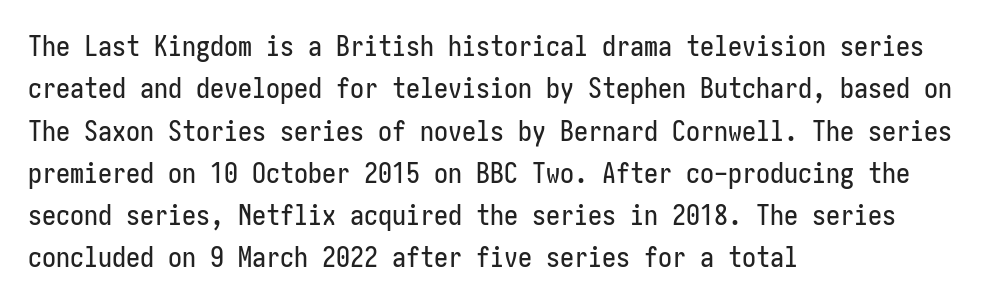
This sample keeps an unexceptional amount of space between lines. One-word summary of the alignment: left. Anything drawn beneath the words? Only blank space. These lines are composed in type without serifs.
